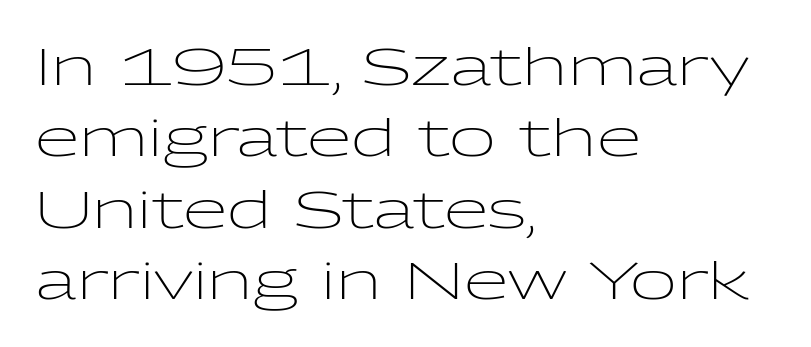
{"serif": "no", "italic": "no", "bold": "no", "weight": "light", "width": "wide", "stroke_contrast": "low", "x_height": "medium", "monospaced": "no", "underline": "no", "align": "left", "line_spacing": "normal", "line_spacing_ratio": 1.4, "letter_spacing": "normal", "letter_spacing_em": 0.0, "glyph_px": 51}
